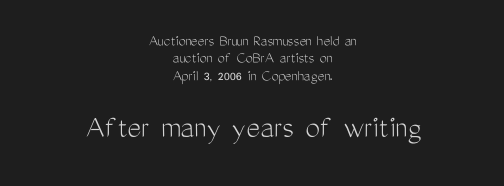
The image shows 33 px light, condensed sans-serif type, upright; set centered, tight line spacing (1.09x), normal letter spacing, not underlined; the second (bottom) block is 2.06x larger; medium stroke contrast and a medium x-height.
